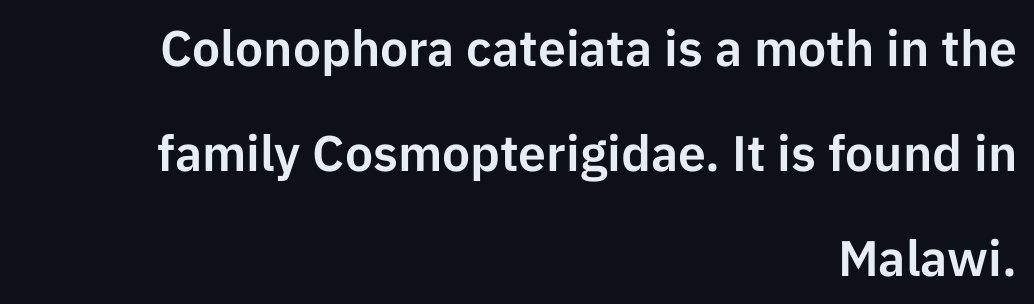
The typography opts for an upright posture over an oblique one. The passage shown stacks its lines with a broad gap. Any mark beneath the type? The region is blank. Alignment: flush right.
